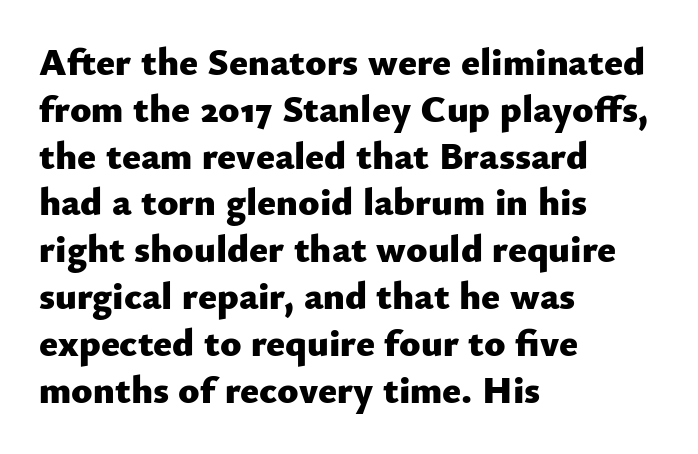
Q: Is the text bold? A: Yes.
Q: Is the text italic (slanted)? A: No, it is upright.
Q: Is the typeface a serif or a sans-serif typeface? A: Sans-serif.
Q: Is the text underlined? A: No.
Q: How is the paragraph aligned? A: Left-aligned.
Q: Is the spacing between letters normal or unusually wide? A: Normal.
Q: Width (condensed, normal, or wide)? A: Normal.
Q: Stroke contrast? A: Low.
Q: x-height? A: Small.
Q: Monospaced? A: No.
